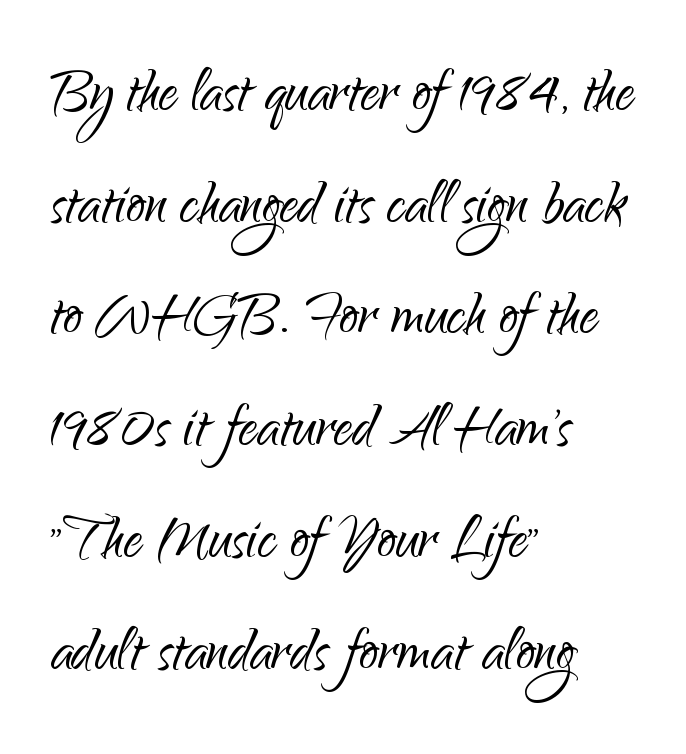
The image shows 75 px light sans-serif type; set left-aligned, normal line spacing (1.49x), normal letter spacing, not underlined; low stroke contrast and a small x-height.
